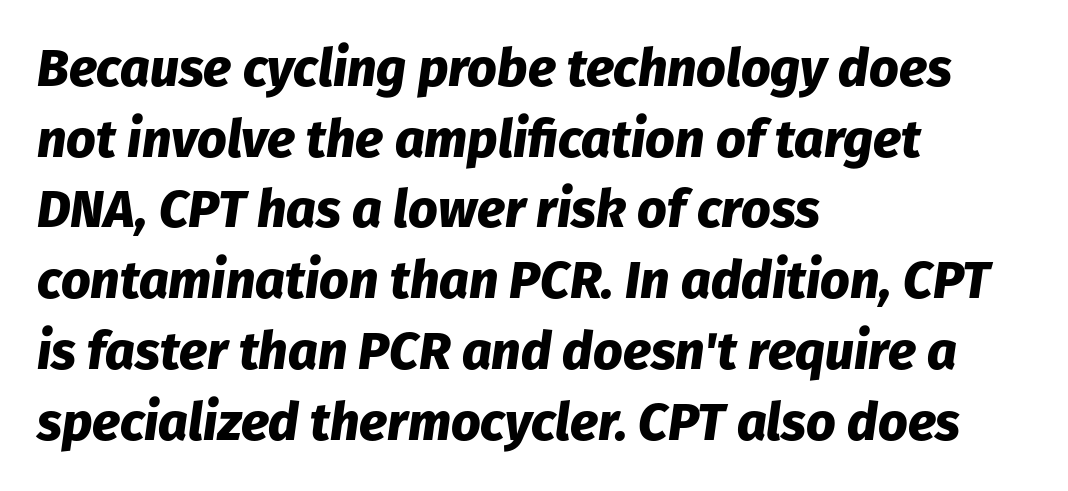
{"italic": "yes", "lean": "right", "slant_degrees": 8, "bold": "yes", "weight": "heavy", "width": "normal", "stroke_contrast": "low", "x_height": "medium", "monospaced": "no", "underline": "no", "align": "left", "line_spacing": "normal", "line_spacing_ratio": 1.36, "letter_spacing": "normal", "letter_spacing_em": 0.0, "glyph_px": 52}
